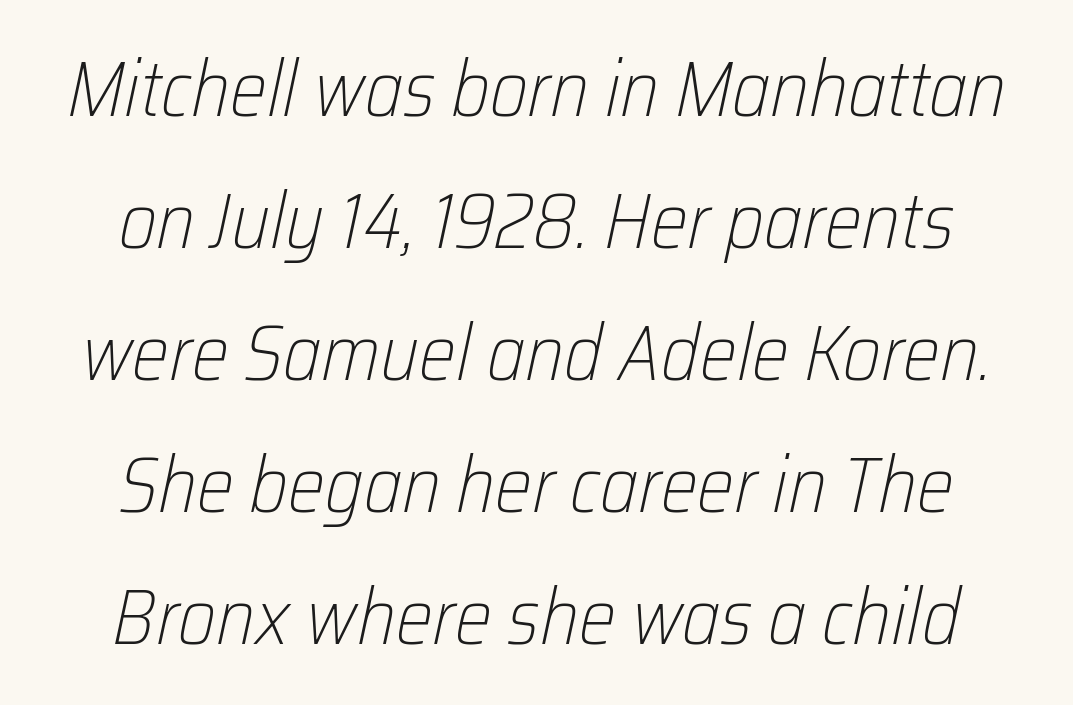
{"italic": "yes", "lean": "right", "slant_degrees": 12, "bold": "no", "weight": "light", "width": "condensed", "stroke_contrast": "low", "x_height": "medium", "monospaced": "no", "underline": "no", "align": "center", "line_spacing": "normal", "line_spacing_ratio": 1.67, "letter_spacing": "normal", "letter_spacing_em": 0.0, "glyph_px": 79}
